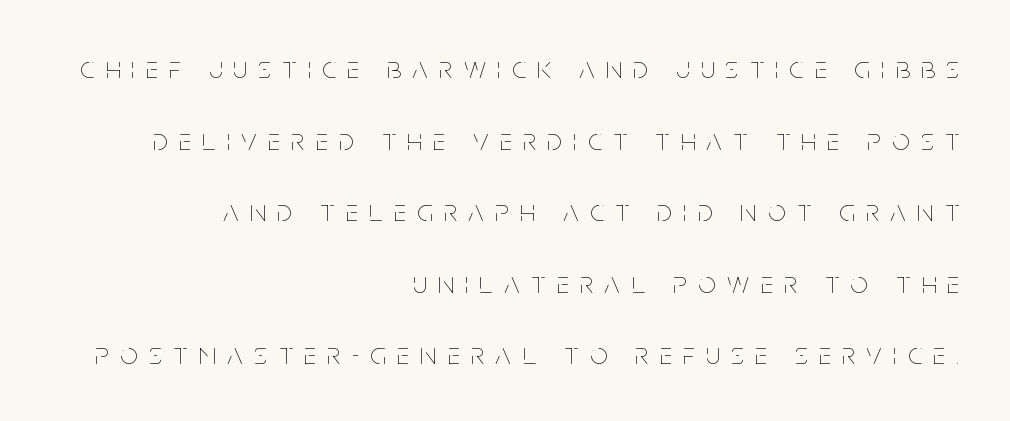
The image shows 31 px thin, condensed type, upright; set right-aligned, loose line spacing (2.31x), unusually wide letter spacing (+0.37 em), not underlined; low stroke contrast and a large x-height.
